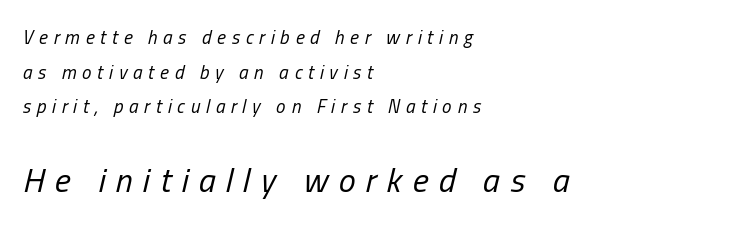
The image shows 34 px regular-weight, condensed type, italic (leaning right); set left-aligned, line spacing 1.82x, unusually wide letter spacing (+0.3 em), not underlined; the second (bottom) block is 1.79x larger; low stroke contrast and a medium x-height.
